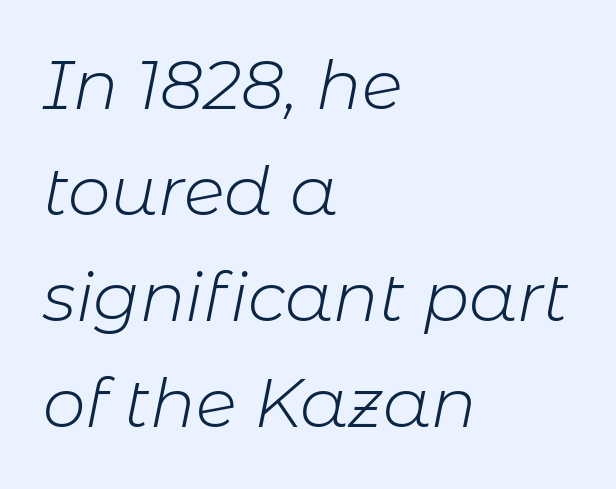
{"italic": "yes", "lean": "right", "slant_degrees": 11, "bold": "no", "weight": "light", "width": "normal", "stroke_contrast": "low", "x_height": "medium", "monospaced": "no", "underline": "no", "align": "left", "line_spacing": "normal", "line_spacing_ratio": 1.56, "letter_spacing": "normal", "letter_spacing_em": 0.0, "glyph_px": 68}
